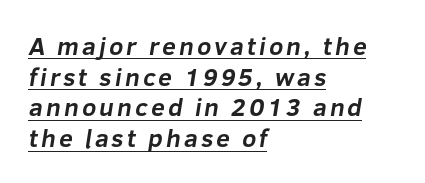
{"bold": "yes", "underline": "yes", "align": "left", "line_spacing_ratio": 1.23, "glyph_px": 25}
